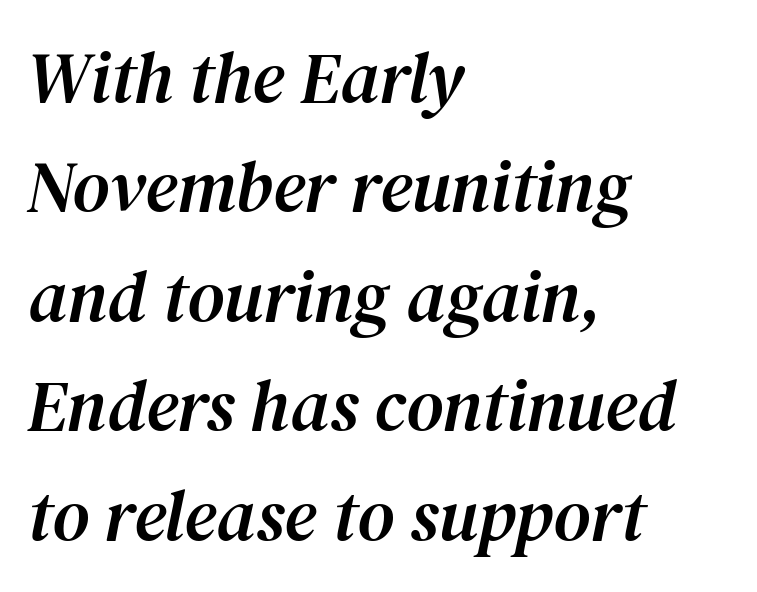
Here the designer chose a conventional face with non-uniform glyph widths. The letters sit at their default tracking, neither squeezed nor spread. Horizontal alignment here is leftward, the default for most running prose. Little horizontal feet cap the strokes, marking this as serif type. How would I describe the line gaps? Plain and ordinary. Would a proofreader flag this as italicized? Yes.
